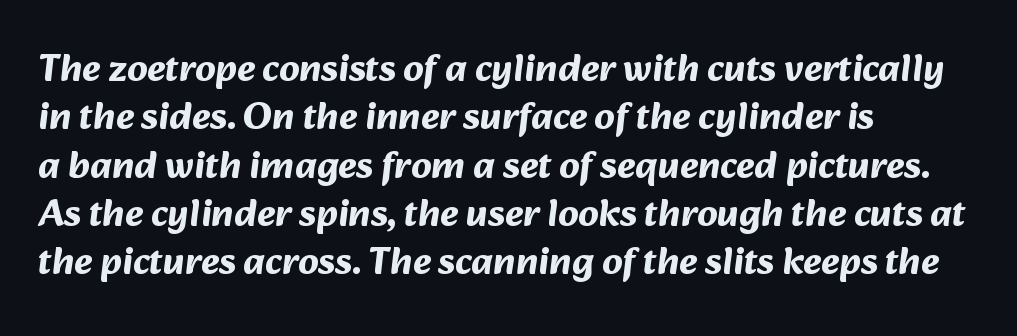
The image shows 39 px bold sans-serif type; set left-aligned, line spacing 1.24x, normal letter spacing, not underlined; medium stroke contrast and a medium x-height.
